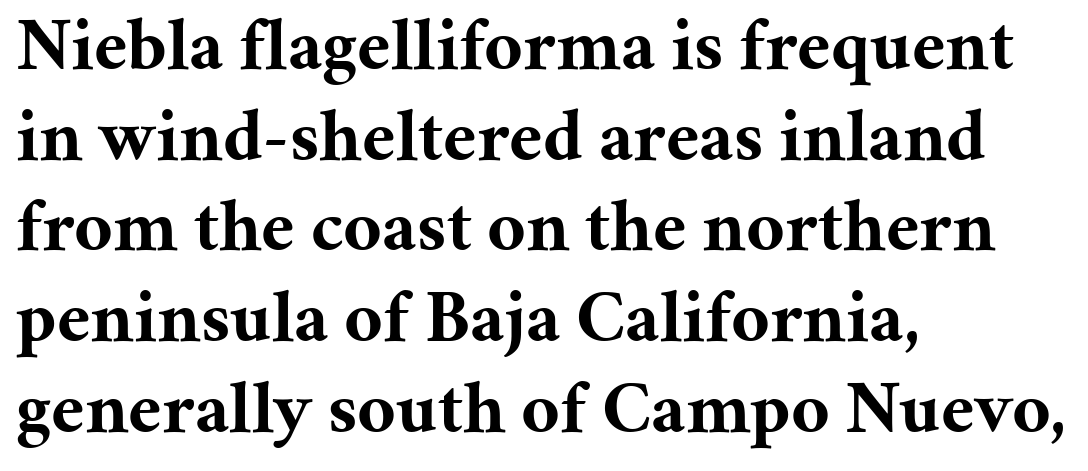
{"serif": "yes", "italic": "no", "bold": "yes", "weight": "bold", "width": "normal", "stroke_contrast": "medium", "x_height": "medium", "monospaced": "no", "underline": "no", "align": "left", "line_spacing_ratio": 1.21, "letter_spacing": "normal", "letter_spacing_em": 0.0, "glyph_px": 75}
